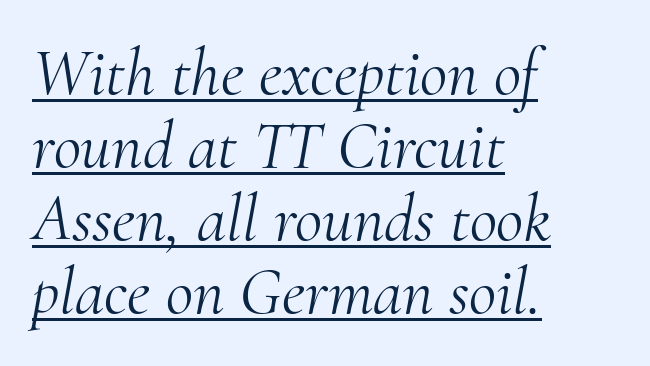
Inter-character spacing is left at the font's built-in metrics. What kind of face is this? One with serifs. A continuous stroke trails under the words, as in a hyperlink. Which margin do the lines hug? The left one — the right edge is uneven. The passage shown is typed in a proportional face where columns would drift. A quiet, ordinary-to-light weight characterises the typeface.
